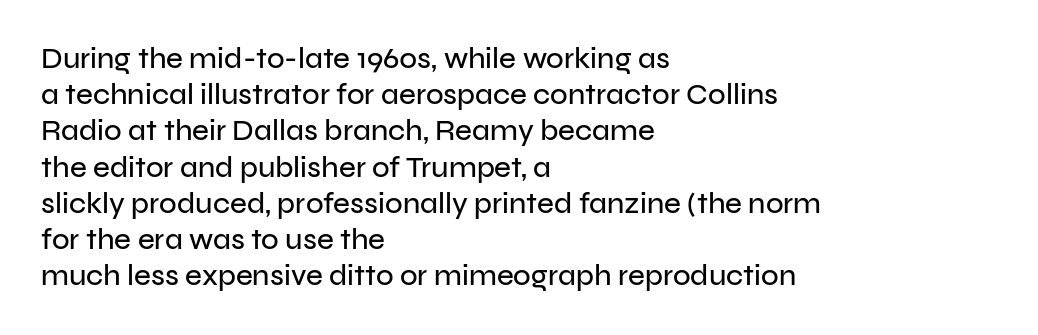
{"serif": "no", "italic": "no", "width": "normal", "stroke_contrast": "low", "x_height": "medium", "monospaced": "no", "underline": "no", "align": "left", "line_spacing": "normal", "line_spacing_ratio": 1.25, "letter_spacing": "normal", "letter_spacing_em": 0.0, "glyph_px": 29}
